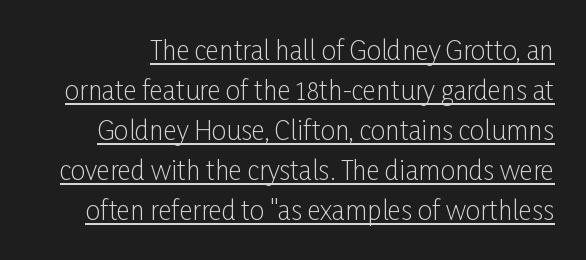
{"italic": "no", "bold": "no", "underline": "yes", "line_spacing": "normal", "line_spacing_ratio": 1.54, "letter_spacing": "normal", "letter_spacing_em": 0.0, "glyph_px": 26}
